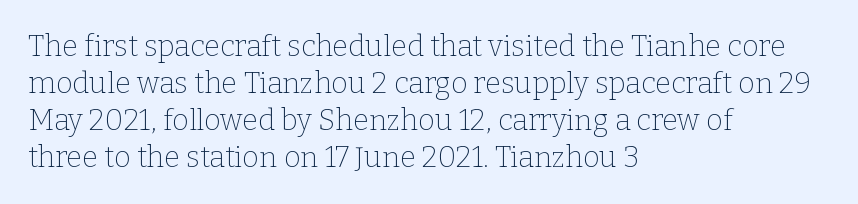
{"serif": "yes", "italic": "no", "bold": "no", "weight": "thin", "width": "normal", "stroke_contrast": "low", "x_height": "medium", "monospaced": "no", "underline": "no", "align": "left", "line_spacing": "normal", "line_spacing_ratio": 1.28, "letter_spacing": "normal", "letter_spacing_em": 0.0, "glyph_px": 29}
